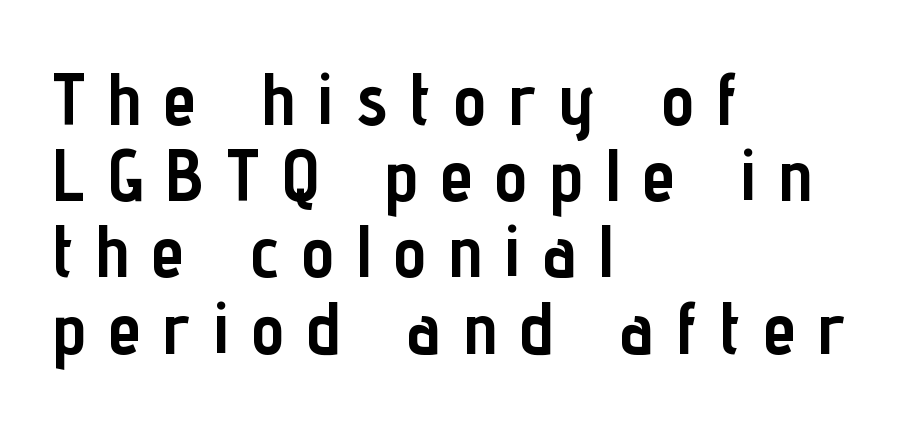
Q: Is the text bold? A: Yes.
Q: Is the text italic (slanted)? A: No, it is upright.
Q: Is the typeface a serif or a sans-serif typeface? A: Sans-serif.
Q: Is the text underlined? A: No.
Q: How is the paragraph aligned? A: Left-aligned.
Q: Is the spacing between letters normal or unusually wide? A: Unusually wide.
Q: Is the spacing between lines tight, normal or loose? A: Tight.
Q: Width (condensed, normal, or wide)? A: Condensed.
Q: Stroke contrast? A: Low.
Q: x-height? A: Medium.
Q: Monospaced? A: No.
